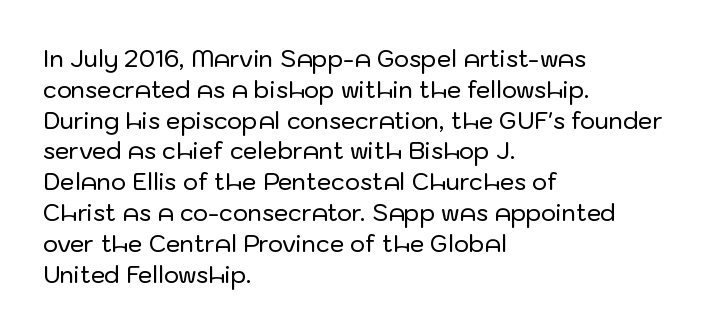
{"italic": "no", "underline": "no", "align": "left", "line_spacing": "normal", "line_spacing_ratio": 1.34, "letter_spacing": "normal", "letter_spacing_em": 0.0, "glyph_px": 23}
